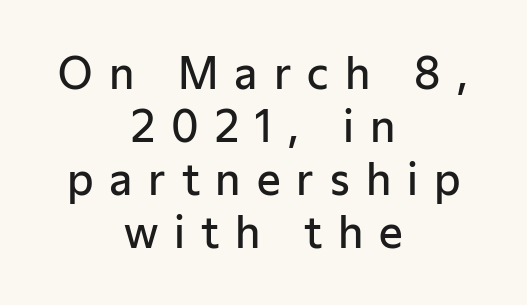
Q: Is the text bold? A: Semi-bold.
Q: Is the text italic (slanted)? A: No, it is upright.
Q: Is the typeface a serif or a sans-serif typeface? A: Sans-serif.
Q: Is the text underlined? A: No.
Q: How is the paragraph aligned? A: Centered.
Q: Is the spacing between letters normal or unusually wide? A: Unusually wide.
Q: Is the spacing between lines tight, normal or loose? A: Normal.
Q: Width (condensed, normal, or wide)? A: Normal.
Q: Stroke contrast? A: Low.
Q: x-height? A: Medium.
Q: Monospaced? A: No.
